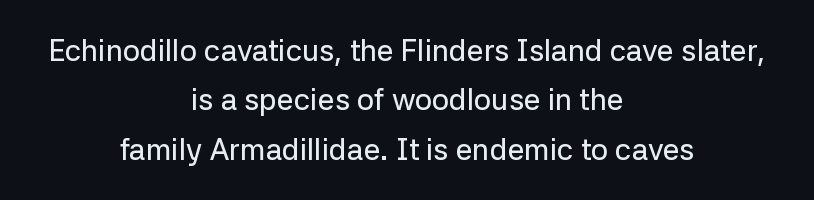
Q: Is the text italic (slanted)? A: No, it is upright.
Q: Is the typeface a serif or a sans-serif typeface? A: Sans-serif.
Q: Is the text underlined? A: No.
Q: How is the paragraph aligned? A: Centered.
Q: Is the spacing between letters normal or unusually wide? A: Normal.
Q: Is the spacing between lines tight, normal or loose? A: Normal.
Q: Width (condensed, normal, or wide)? A: Normal.
Q: Stroke contrast? A: Low.
Q: x-height? A: Medium.
Q: Monospaced? A: No.
